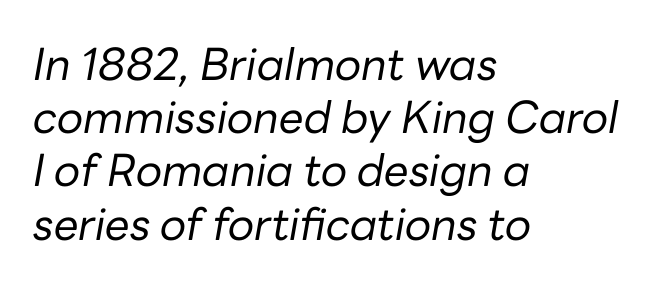
Look at the tracking — it's just the regular setting, nothing added. No letter is thick-stroked: the sample isn't bold. Is the block centered? No — it sits flush against the left margin. Slanted lettering throughout. Nobody drew a line under any word here.
